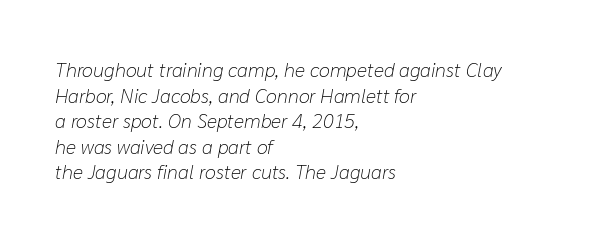
A typesetter would call this zero additional tracking. Leading matches the norm, producing a regular column. This sample is left-justified, so line endings fall wherever the words run out. Type without underlining. The font is comparable to plain body text, perhaps lighter.
